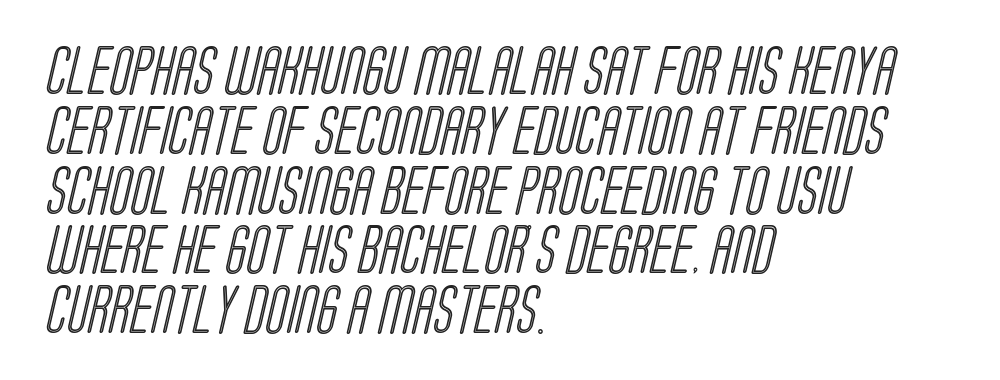
{"width": "condensed", "x_height": "large", "monospaced": "no", "underline": "no", "align": "left", "line_spacing_ratio": 1.22, "letter_spacing": "normal", "letter_spacing_em": 0.0, "glyph_px": 49}
